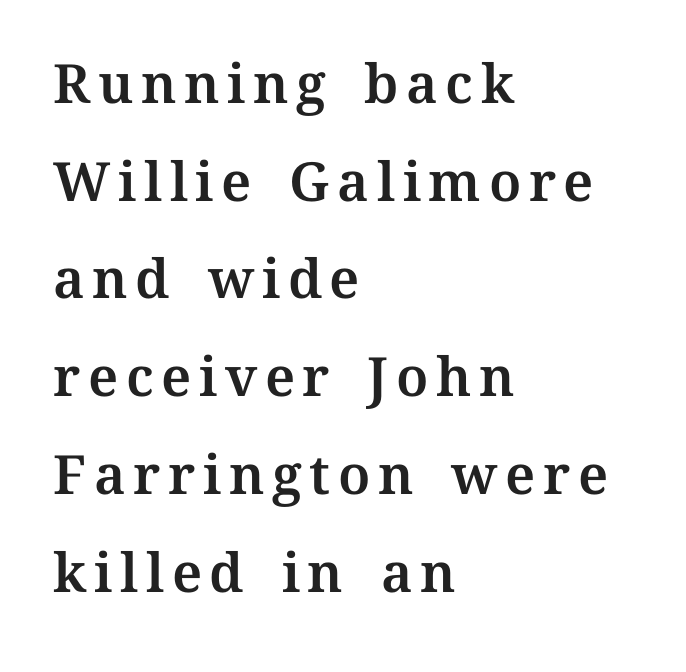
The image shows 54 px text type, upright; set left-aligned, line spacing 1.81x, not underlined; medium stroke contrast and a medium x-height.
